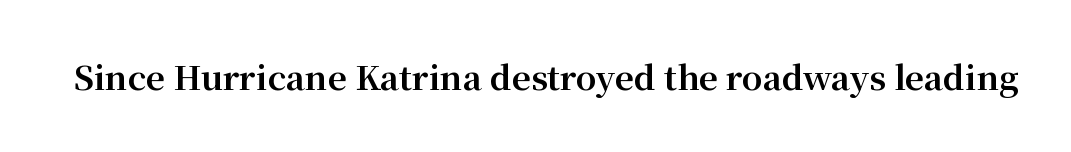
Strokes here are thick enough to call this a true bold. Posture: straight, roman, zero tilt. Characters follow at the spacing the type designer built in. Is this a fixed-width face? No — the glyphs have proportional, varying widths.
